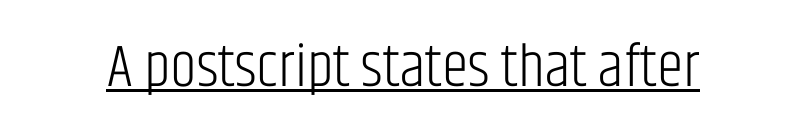
Q: Is the text bold? A: No.
Q: Is the text italic (slanted)? A: No, it is upright.
Q: Is the typeface a serif or a sans-serif typeface? A: Sans-serif.
Q: Is the text underlined? A: Yes.
Q: Is the spacing between letters normal or unusually wide? A: Normal.
Q: Width (condensed, normal, or wide)? A: Condensed.
Q: Stroke contrast? A: Low.
Q: x-height? A: Large.
Q: Monospaced? A: No.
